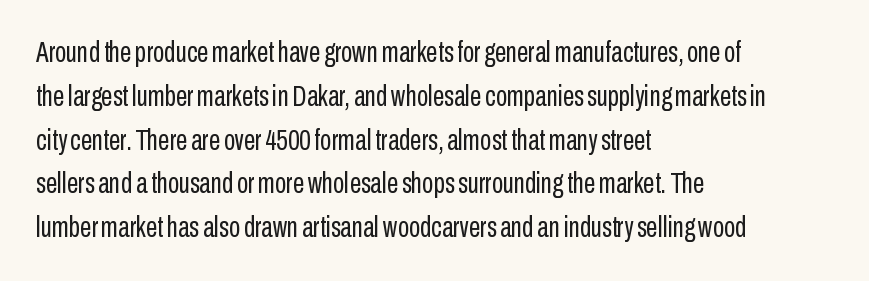
{"serif": "no", "italic": "no", "bold": "no", "weight": "regular", "width": "condensed", "stroke_contrast": "low", "x_height": "medium", "monospaced": "no", "underline": "no", "align": "left", "line_spacing": "normal", "line_spacing_ratio": 1.51, "letter_spacing": "normal", "letter_spacing_em": 0.0, "glyph_px": 29}
